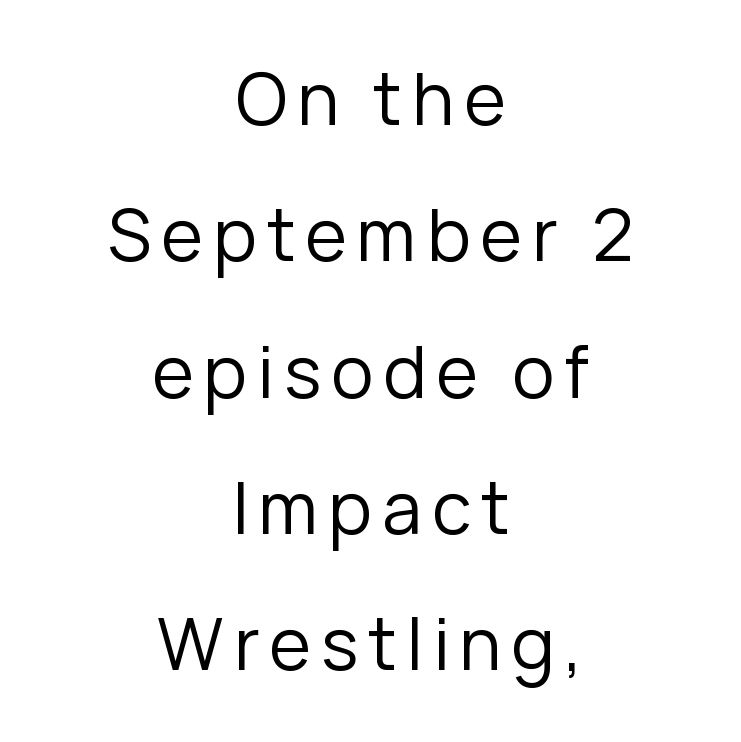
Both edges are ragged and mirror each other, which tells us the setting is centered. Heft: none added — not bold. Upright lettering throughout. Character widths vary here, with narrow letters taking less room than wide ones. Descenders are the only things crossing below the line. No feet cap the strokes, marking this as sans-serif type.
